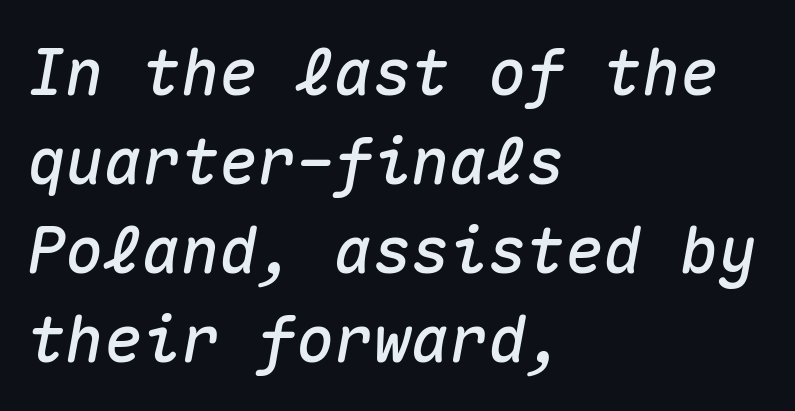
Q: Is the text italic (slanted)? A: Yes, it leans right by about 10 degrees.
Q: Is the text underlined? A: No.
Q: How is the paragraph aligned? A: Left-aligned.
Q: Is the spacing between letters normal or unusually wide? A: Normal.
Q: Is the spacing between lines tight, normal or loose? A: Normal.
Q: Width (condensed, normal, or wide)? A: Normal.
Q: Stroke contrast? A: Medium.
Q: x-height? A: Medium.
Q: Monospaced? A: Yes.
